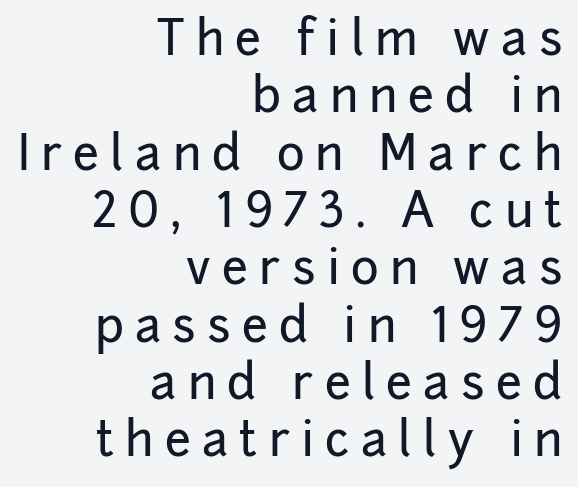
{"serif": "no", "italic": "no", "width": "normal", "stroke_contrast": "low", "x_height": "medium", "monospaced": "no", "underline": "no", "align": "right", "line_spacing_ratio": 1.22, "letter_spacing": "wide", "letter_spacing_em": 0.24, "glyph_px": 47}
